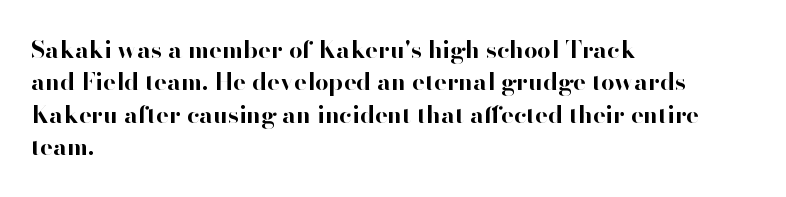
Q: Is the text bold? A: Yes.
Q: Is the text italic (slanted)? A: No, it is upright.
Q: Is the text underlined? A: No.
Q: How is the paragraph aligned? A: Left-aligned.
Q: Is the spacing between letters normal or unusually wide? A: Normal.
Q: Is the spacing between lines tight, normal or loose? A: Normal.
